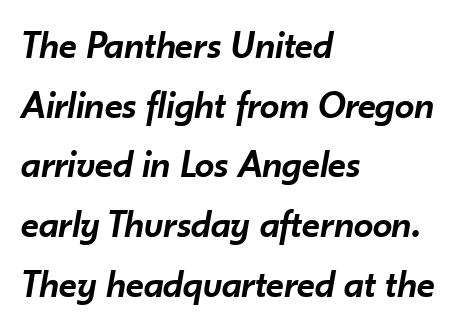
Q: Is the text bold? A: Semi-bold.
Q: Is the text italic (slanted)? A: Yes, it leans right by about 10 degrees.
Q: Is the text underlined? A: No.
Q: How is the paragraph aligned? A: Left-aligned.
Q: Is the spacing between letters normal or unusually wide? A: Normal.
Q: Is the spacing between lines tight, normal or loose? A: Normal.
Q: Width (condensed, normal, or wide)? A: Normal.
Q: Stroke contrast? A: Low.
Q: x-height? A: Small.
Q: Monospaced? A: No.
